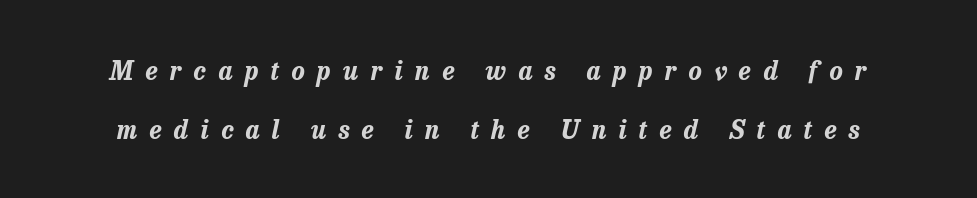
Q: Is the text bold? A: Yes.
Q: Is the text italic (slanted)? A: Yes, it leans right by about 13 degrees.
Q: Is the text underlined? A: No.
Q: Is the spacing between letters normal or unusually wide? A: Unusually wide.
Q: Is the spacing between lines tight, normal or loose? A: Loose.
